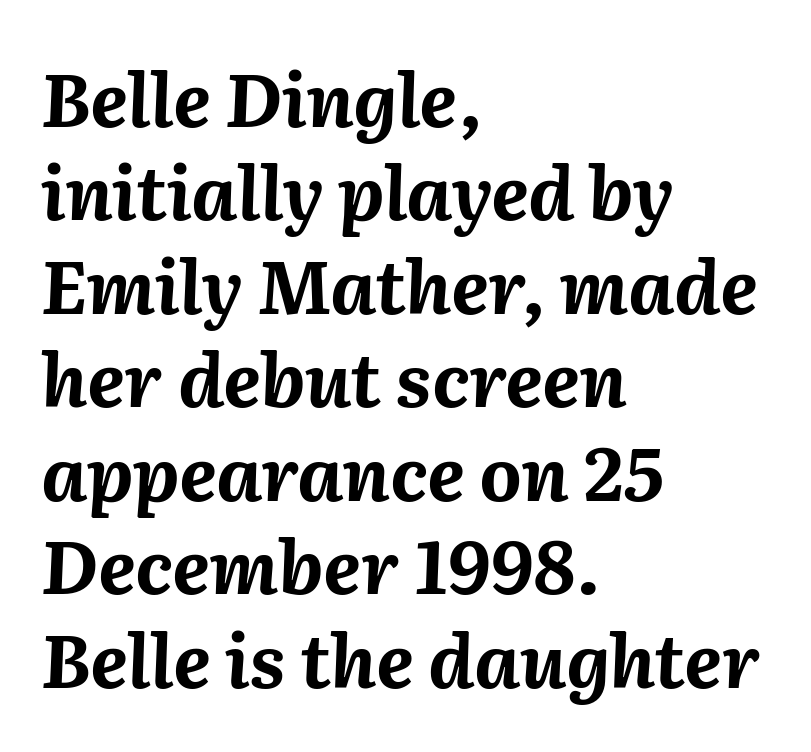
Layout note: lines flush left. The passage shown has conventional tracking throughout. The face used here is proportionally spaced, like ordinary book or web type. Strong, thick strokes mark this as bold type. Style check: oblique. This rendering features lettering with no underline.
